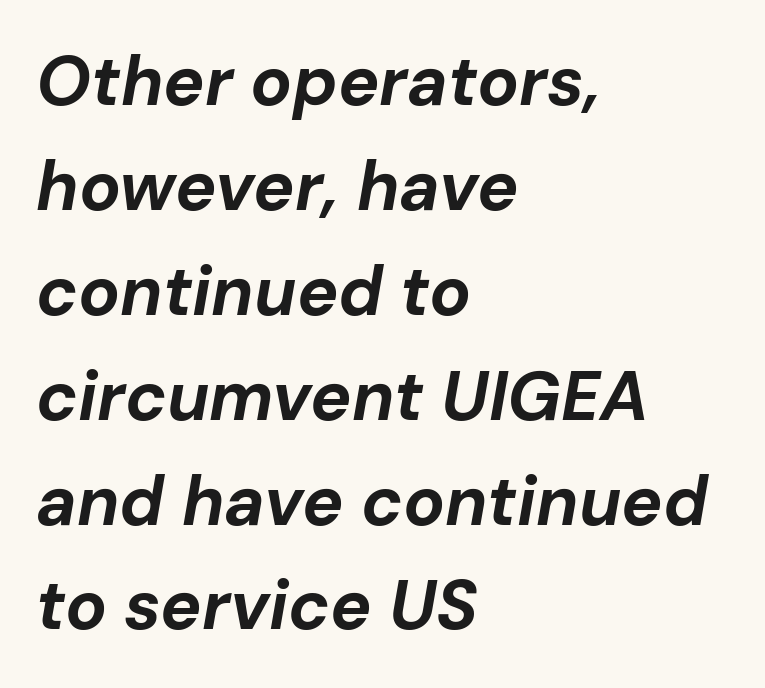
The image shows 69 px bold type, italic (leaning right); set left-aligned, normal line spacing (1.52x), normal letter spacing, not underlined; low stroke contrast and a medium x-height.
